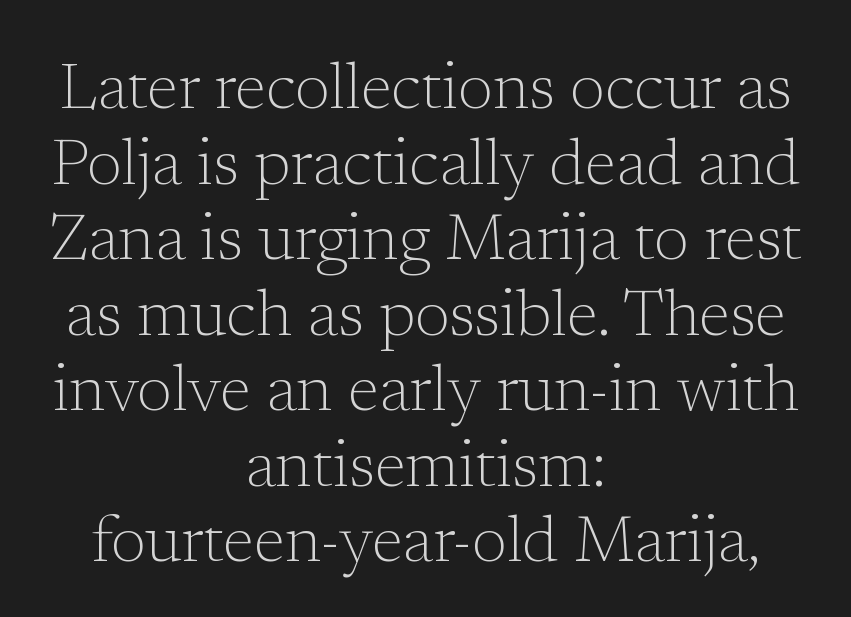
The image shows 64 px light serif type, upright; set centered, line spacing 1.18x, normal letter spacing, not underlined; low stroke contrast and a medium x-height.
